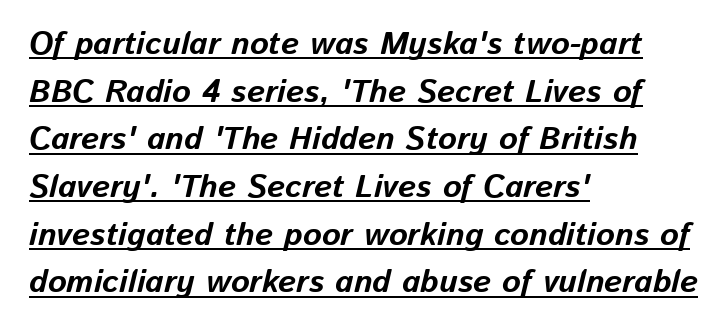
{"italic": "yes", "lean": "right", "slant_degrees": 13, "bold": "yes", "weight": "bold", "width": "normal", "stroke_contrast": "low", "x_height": "medium", "monospaced": "no", "underline": "yes", "align": "left", "line_spacing": "normal", "line_spacing_ratio": 1.49, "letter_spacing": "normal", "letter_spacing_em": 0.0, "glyph_px": 32}
